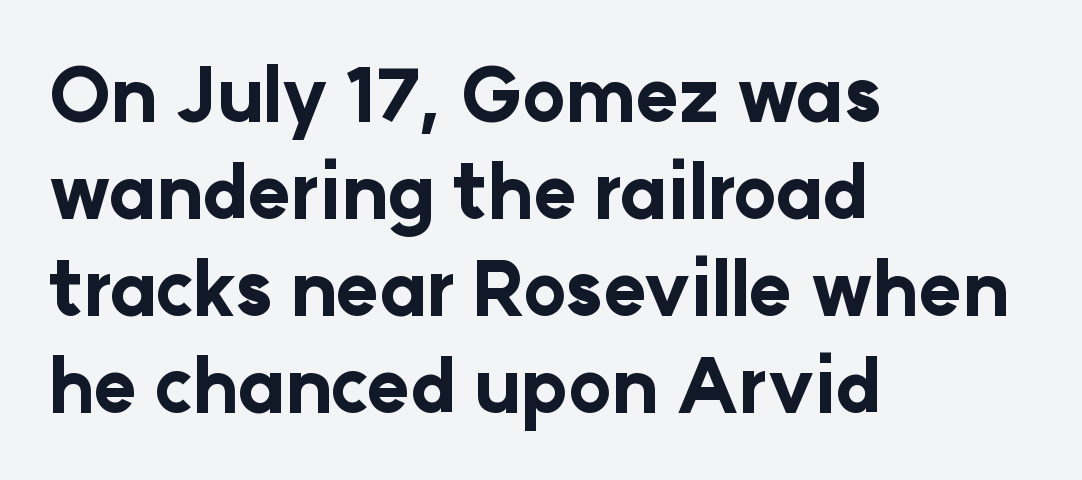
A typesetter would call this leading conventional body-copy spacing. You could not count columns in this text — the font is proportionally spaced. Does the weight exceed regular? Yes, all the way to bold. The letters sit at their default tracking, neither squeezed nor spread. The lines are quadded left. The axis of the letterforms is exactly vertical.
